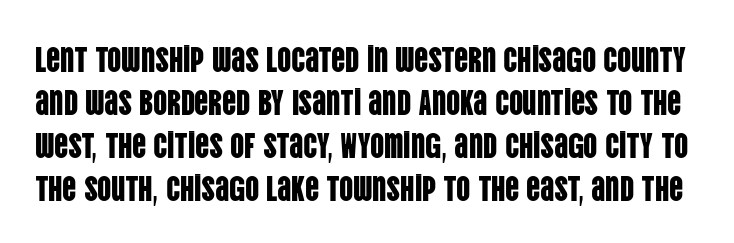
In terms of posture, this sample is upright. Do the characters align in a grid? No, the font is proportional. Short note: letters normally spaced. The gap between lines stays unmarked. This rendering employs a face without finishing strokes, i.e., a sans-serif.
